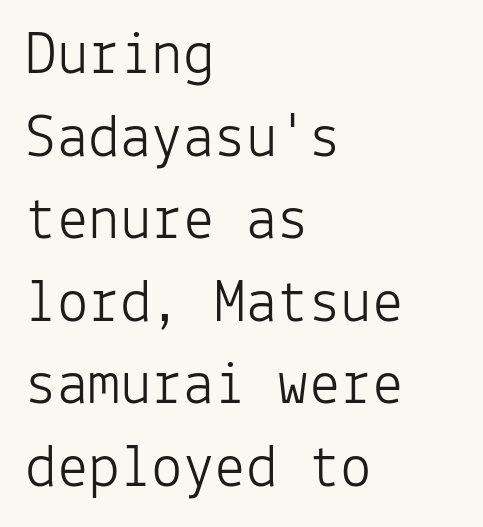
The image shows 63 px light sans-serif type, upright, monospaced; set left-aligned, normal line spacing (1.31x), normal letter spacing, not underlined; low stroke contrast and a medium x-height.
